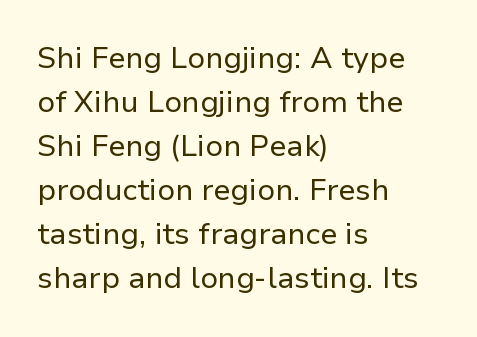
{"serif": "no", "italic": "no", "bold": "no", "weight": "regular", "width": "normal", "stroke_contrast": "low", "x_height": "medium", "monospaced": "no", "underline": "no", "align": "left", "line_spacing": "normal", "line_spacing_ratio": 1.47, "letter_spacing": "normal", "letter_spacing_em": 0.0, "glyph_px": 30}
